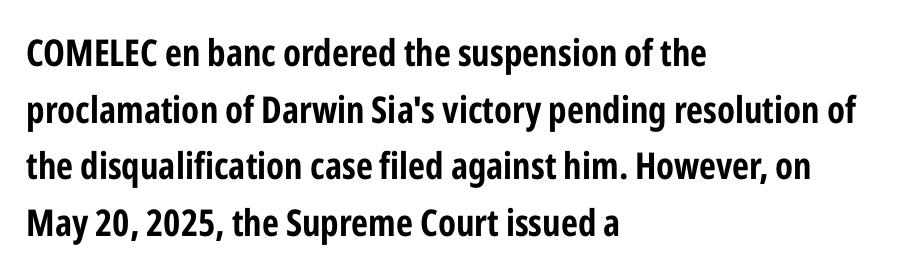
{"serif": "no", "italic": "no", "width": "condensed", "stroke_contrast": "low", "x_height": "medium", "monospaced": "no", "underline": "no", "align": "left", "line_spacing": "normal", "line_spacing_ratio": 1.53, "letter_spacing": "normal", "letter_spacing_em": 0.0, "glyph_px": 37}
